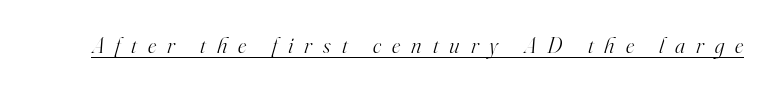
{"italic": "yes", "lean": "right", "slant_degrees": 16, "bold": "no", "underline": "yes", "letter_spacing": "wide", "letter_spacing_em": 0.48, "glyph_px": 23}
